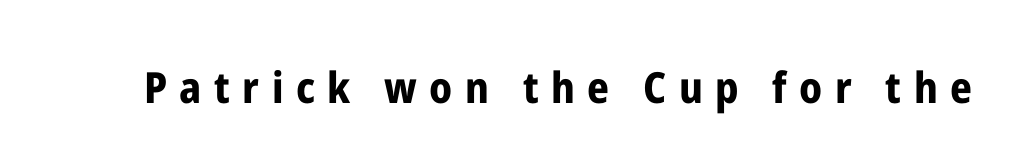
The image shows 43 px bold, condensed sans-serif type, upright; set unusually wide letter spacing (+0.29 em), not underlined; low stroke contrast and a medium x-height.
